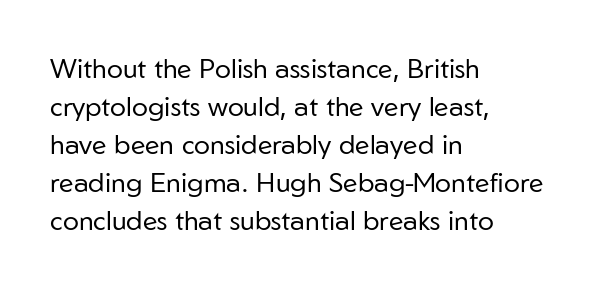
The image shows 27 px text type, upright; set left-aligned, normal line spacing (1.41x), normal letter spacing, not underlined.
